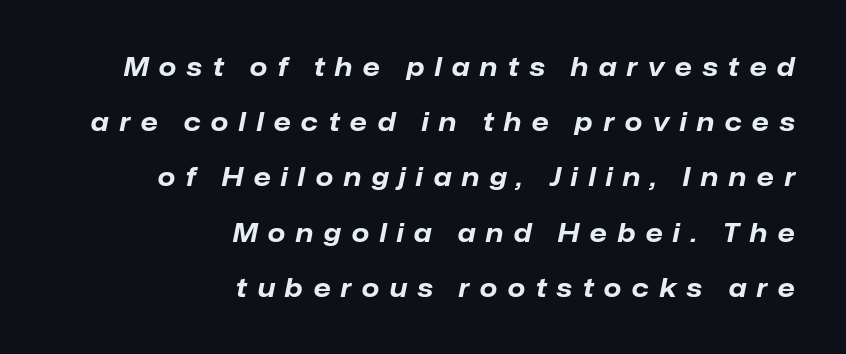
Q: Is the text bold? A: Yes.
Q: Is the text italic (slanted)? A: Yes, it leans right by about 12 degrees.
Q: Is the text underlined? A: No.
Q: How is the paragraph aligned? A: Right-aligned.
Q: Is the spacing between letters normal or unusually wide? A: Unusually wide.
Q: Is the spacing between lines tight, normal or loose? A: Loose.
